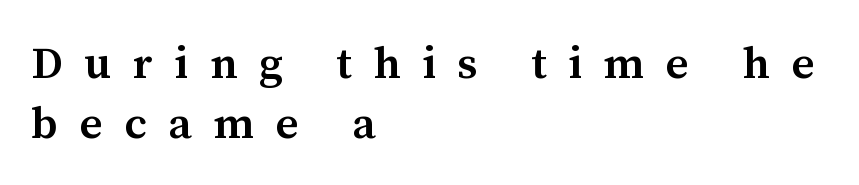
{"serif": "yes", "italic": "no", "bold": "semi", "weight": "semibold", "width": "normal", "stroke_contrast": "medium", "x_height": "medium", "monospaced": "no", "underline": "no", "align": "left", "line_spacing": "normal", "line_spacing_ratio": 1.33, "letter_spacing": "wide", "letter_spacing_em": 0.48, "glyph_px": 45}
